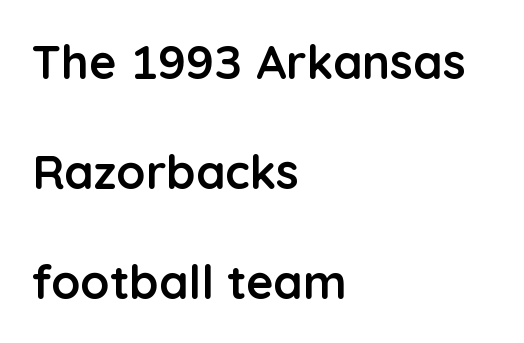
Q: Is the text bold? A: Yes.
Q: Is the text italic (slanted)? A: No, it is upright.
Q: Is the typeface a serif or a sans-serif typeface? A: Sans-serif.
Q: Is the text underlined? A: No.
Q: How is the paragraph aligned? A: Left-aligned.
Q: Is the spacing between letters normal or unusually wide? A: Normal.
Q: Is the spacing between lines tight, normal or loose? A: Loose.
Q: Width (condensed, normal, or wide)? A: Normal.
Q: Stroke contrast? A: Low.
Q: x-height? A: Medium.
Q: Monospaced? A: No.
